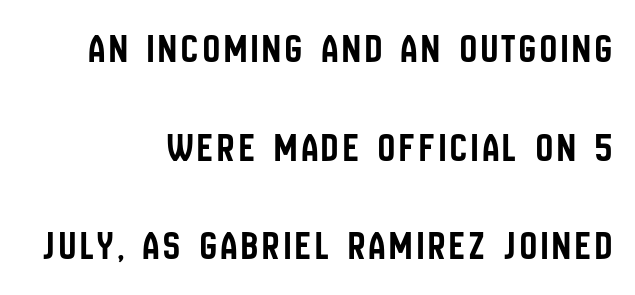
Here the designer chose a conventional face with non-uniform glyph widths. Vertical strokes here are truly vertical. Clear beneath every line of the passage. Leftover space on each line is placed entirely before the opening word. Quick note: interline space is abundant.
